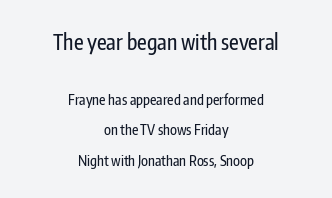
The image shows 21 px text type, upright; set centered, loose line spacing (2.16x), normal letter spacing, not underlined; the first (top) block is 1.5x larger.
